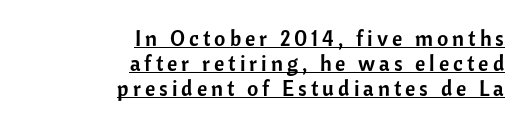
Is there much room between lines? No — they nearly touch. The lettering is marked with a stroke running underneath it. Layout note: lines flush right. The axis of the letterforms is exactly vertical.
